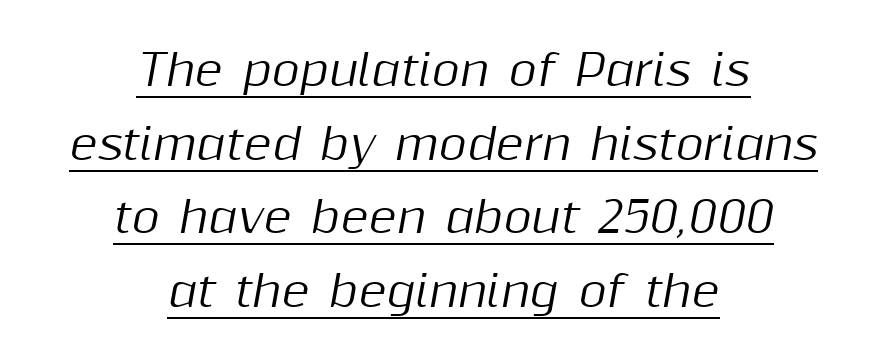
Q: Is the text italic (slanted)? A: Yes, it leans right by about 10 degrees.
Q: Is the text underlined? A: Yes.
Q: How is the paragraph aligned? A: Centered.
Q: Is the spacing between letters normal or unusually wide? A: Normal.
Q: Width (condensed, normal, or wide)? A: Normal.
Q: Stroke contrast? A: Medium.
Q: x-height? A: Medium.
Q: Monospaced? A: No.
